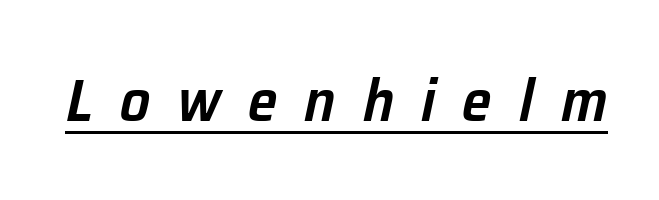
Q: Is the text bold? A: Semi-bold.
Q: Is the text italic (slanted)? A: Yes, it leans right by about 12 degrees.
Q: Is the text underlined? A: Yes.
Q: Is the spacing between letters normal or unusually wide? A: Unusually wide.
Q: Width (condensed, normal, or wide)? A: Normal.
Q: Stroke contrast? A: Low.
Q: x-height? A: Medium.
Q: Monospaced? A: No.
